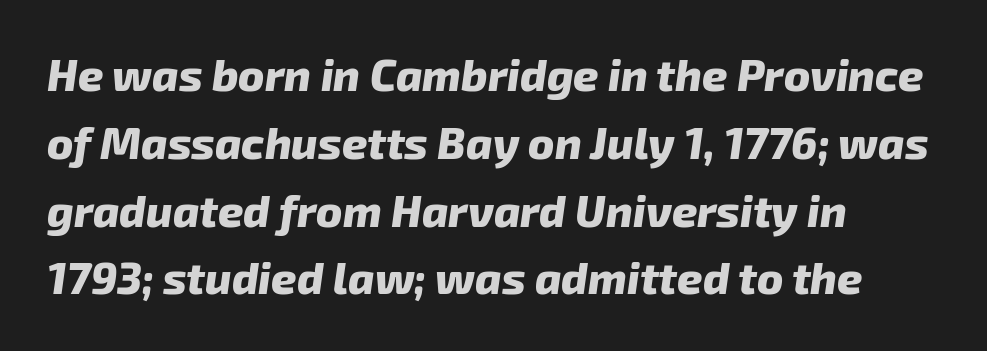
The image shows 44 px heavy type, italic (leaning right); set left-aligned, normal line spacing (1.54x), normal letter spacing, not underlined; low stroke contrast and a medium x-height.
